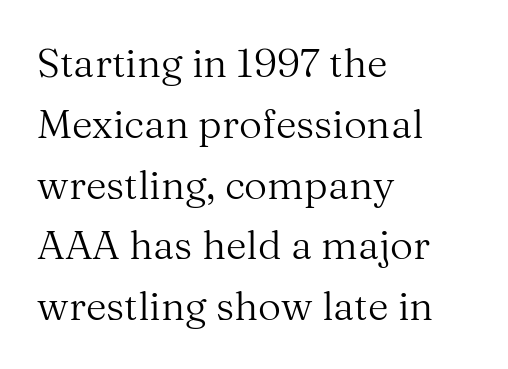
The image shows 40 px regular-weight serif type, upright; set left-aligned, normal line spacing (1.52x), normal letter spacing, not underlined; medium stroke contrast and a medium x-height.
